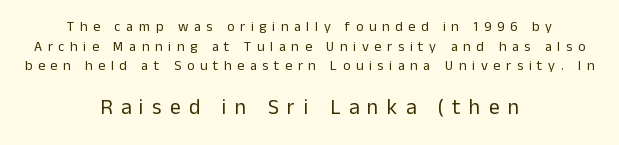
Q: Is the text bold? A: No.
Q: Is the text italic (slanted)? A: No, it is upright.
Q: Is the text underlined? A: No.
Q: How is the paragraph aligned? A: Centered.
Q: Is the spacing between letters normal or unusually wide? A: Unusually wide.
Q: Is the spacing between lines tight, normal or loose? A: Normal.
Q: Which block of text is set in a larger size, the first (top) or the second (bottom)? A: The second (bottom) one.
